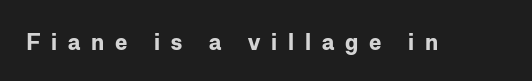
Q: Is the text bold? A: Yes.
Q: Is the text italic (slanted)? A: No, it is upright.
Q: Is the text underlined? A: No.
Q: Is the spacing between letters normal or unusually wide? A: Unusually wide.
